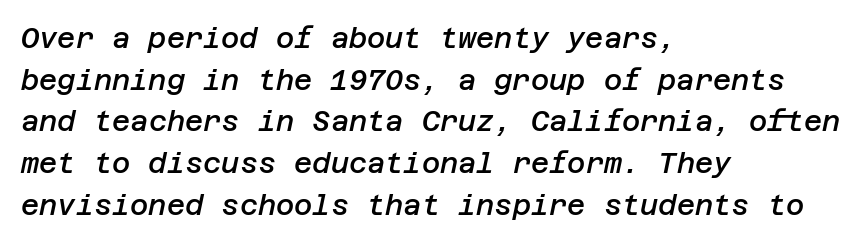
{"italic": "yes", "lean": "right", "slant_degrees": 12, "bold": "semi", "weight": "semibold", "width": "normal", "stroke_contrast": "low", "x_height": "large", "underline": "no", "align": "left", "line_spacing": "normal", "line_spacing_ratio": 1.49, "letter_spacing": "normal", "letter_spacing_em": 0.0, "glyph_px": 28}
